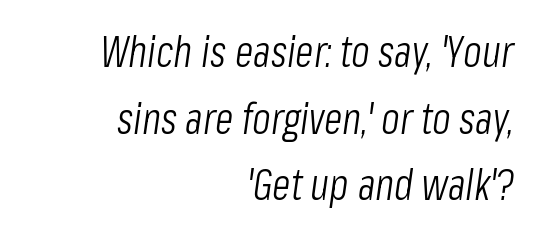
The image shows 43 px light, condensed type, italic (leaning right); set right-aligned, normal line spacing (1.55x), normal letter spacing, not underlined; low stroke contrast and a medium x-height.
